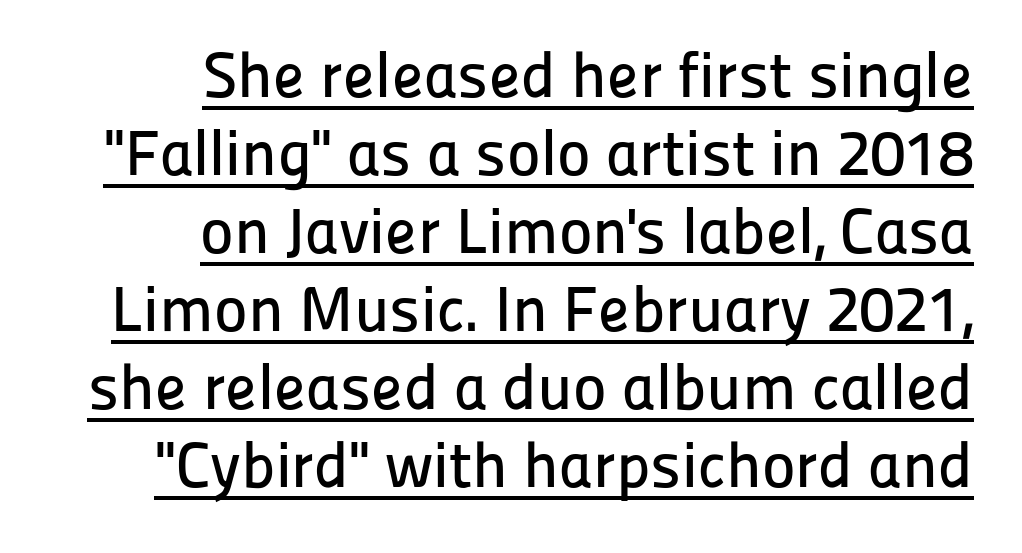
The image shows 64 px sans-serif type, upright; set right-aligned, line spacing 1.22x, normal letter spacing, underlined; low stroke contrast and a medium x-height.
